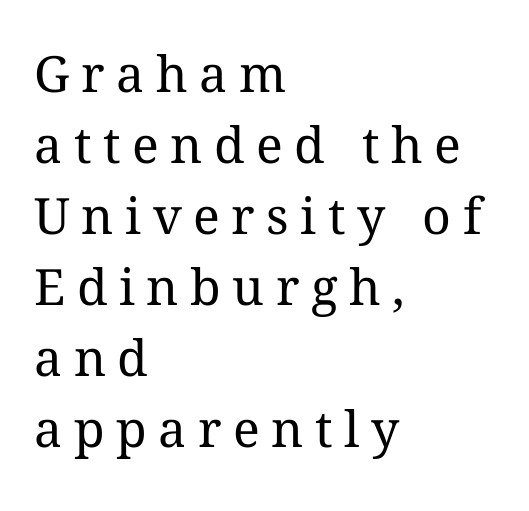
The image shows 50 px regular-weight type, upright; set left-aligned, normal line spacing (1.42x), unusually wide letter spacing (+0.23 em), not underlined; medium stroke contrast and a medium x-height.
